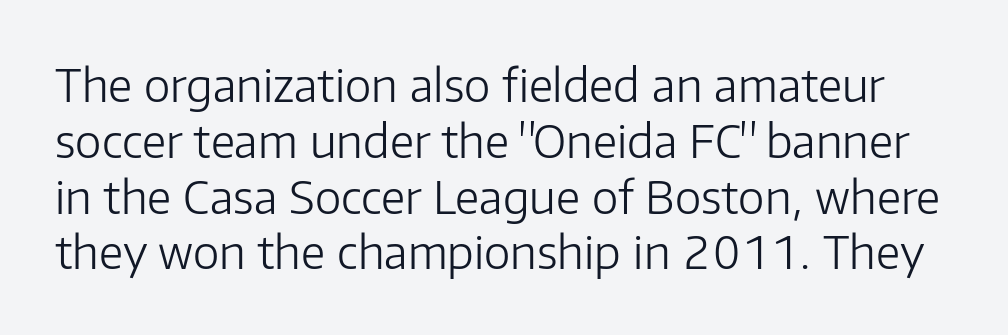
The image shows 45 px light sans-serif type, upright; set line spacing 1.24x, normal letter spacing, not underlined; low stroke contrast and a medium x-height.
